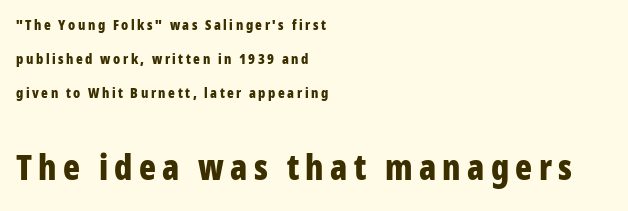
The image shows 35 px bold, condensed sans-serif type, upright; set left-aligned, loose line spacing (2.42x), not underlined; the second (bottom) block is 2.5x larger; low stroke contrast and a medium x-height.
